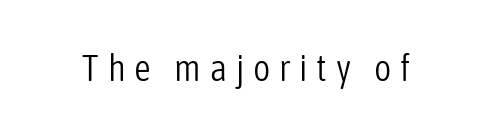
The image shows 37 px light, condensed sans-serif type, upright; set unusually wide letter spacing (+0.24 em), not underlined; low stroke contrast and a medium x-height.
